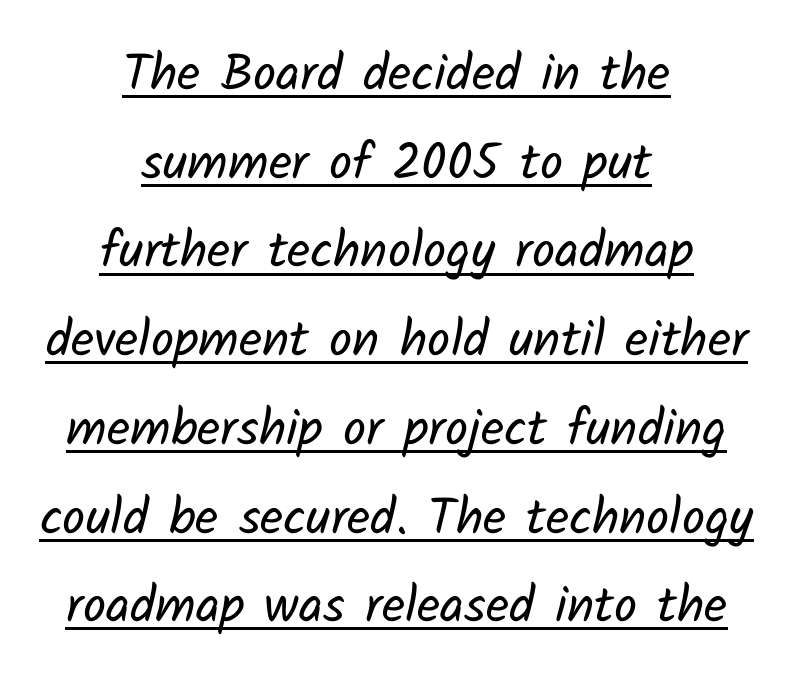
{"serif": "no", "bold": "no", "weight": "regular", "width": "normal", "stroke_contrast": "low", "x_height": "medium", "monospaced": "no", "underline": "yes", "align": "center", "line_spacing_ratio": 1.74, "letter_spacing": "normal", "letter_spacing_em": 0.0, "glyph_px": 51}
